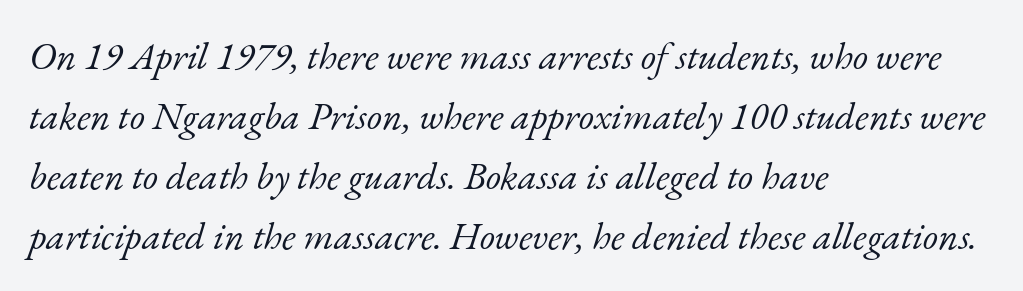
The axis of the letterforms is tilted away from vertical. The lines sit at an ordinary, default distance from one another. Weight class: somewhere from thin through regular. Each row of text sits above clean, open space. The text block is weighted toward the left margin, trailing off unevenly rightward.
